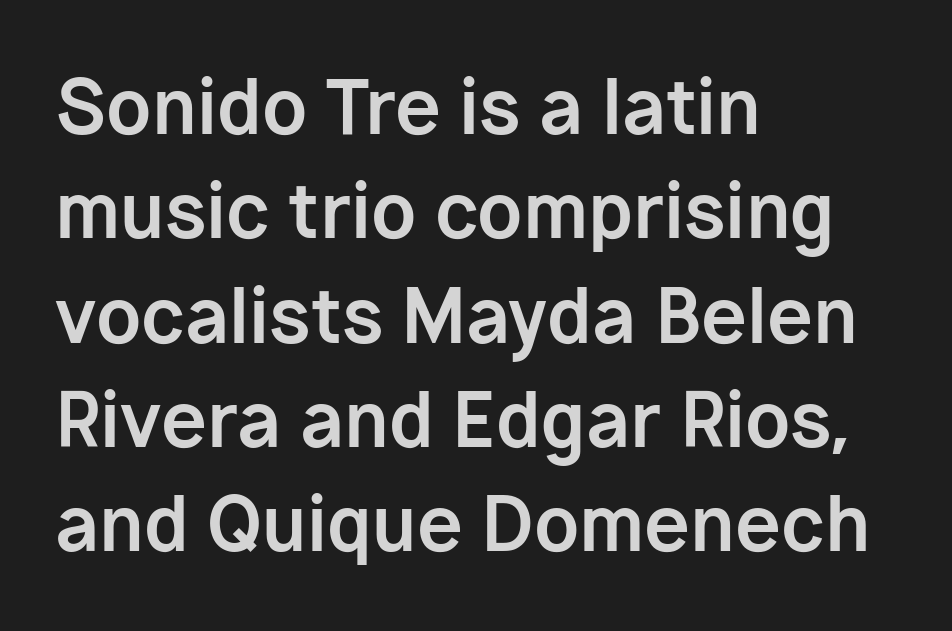
Letterform terminals end flat and unadorned throughout the passage. Each letter keeps its own natural width here, so spacing adapts to shape. Each row of text sits above clean, open space. The lettering holds an erect, upright posture throughout.
